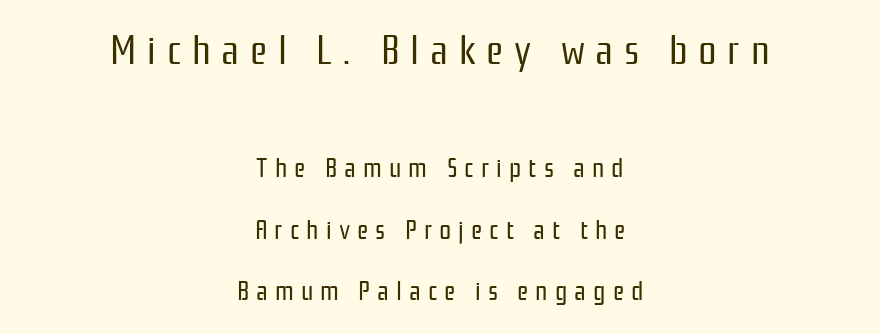
{"serif": "no", "italic": "no", "bold": "no", "weight": "regular", "width": "condensed", "stroke_contrast": "low", "x_height": "medium", "monospaced": "no", "underline": "no", "align": "center", "line_spacing": "loose", "line_spacing_ratio": 2.28, "letter_spacing": "wide", "letter_spacing_em": 0.26, "larger_block": "first", "size_ratio": 1.52, "glyph_px": 41}
